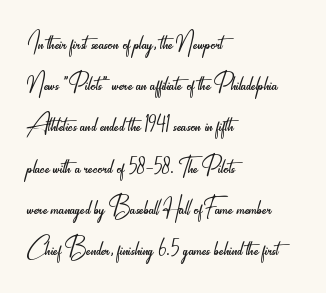
The image shows 31 px light, condensed sans-serif type; set left-aligned, normal line spacing (1.33x), normal letter spacing, not underlined; low stroke contrast and a small x-height.
